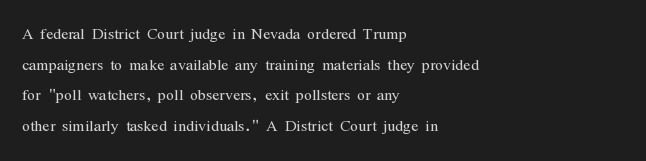
Q: Is the text bold? A: No.
Q: Is the text italic (slanted)? A: No, it is upright.
Q: Is the text underlined? A: No.
Q: How is the paragraph aligned? A: Left-aligned.
Q: Is the spacing between letters normal or unusually wide? A: Normal.
Q: Is the spacing between lines tight, normal or loose? A: Normal.
